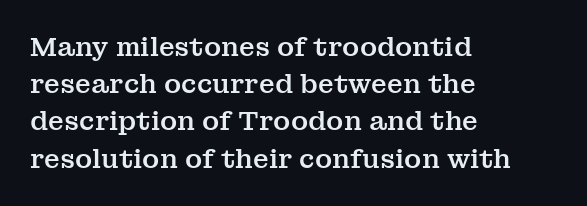
The passage is arranged the way most books set body copy — flush left. No extra tracking has been applied to these lines. You can tell it's not italic because the verticals are truly vertical. The leading is moderate, giving the passage an even texture. The specimen omits any rule beneath the text block's lines.
